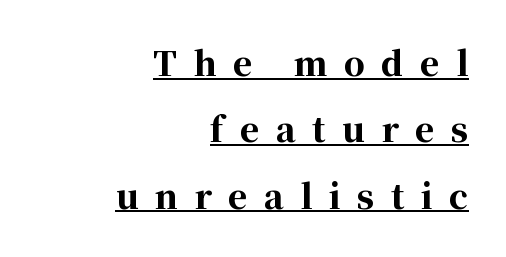
Beneath each row of characters lies a ruled line. Classification — serif. The paragraph has a hard right edge and a soft left edge. The letters are bold, with thick, heavy strokes.
